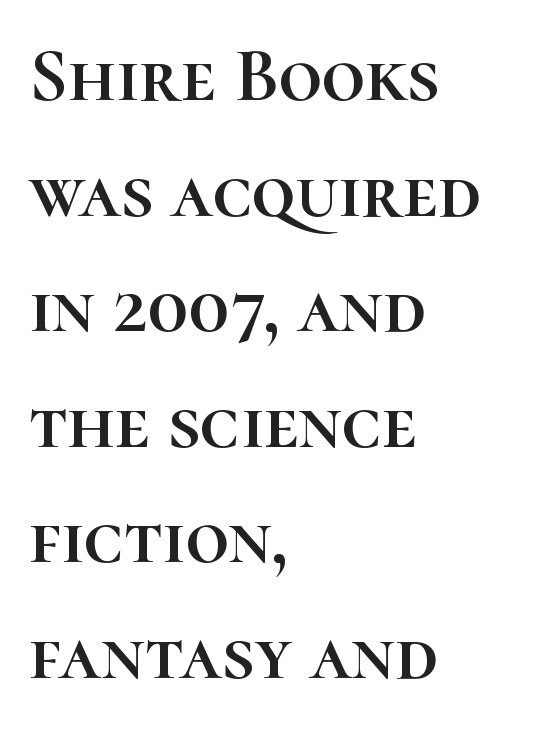
Posture: vertical. The passage shown is typed in a proportional face where columns would drift. Each row of text sits above clean, open space. Short note: letters normally spaced.
